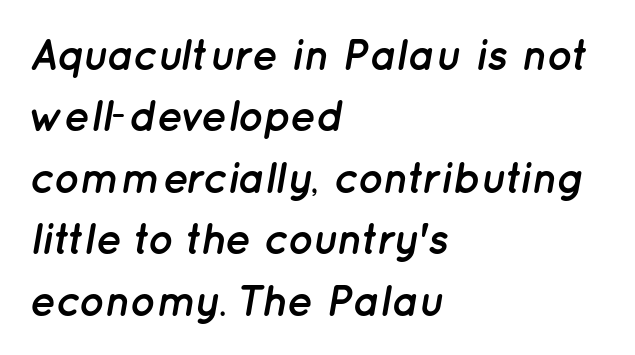
These lines keep a tight, regular rhythm from letter to letter. This block has exactly the height ordinary leading produces. Strong, thick strokes mark this as bold type. This sample uses an oblique cut, with every glyph tilted off the vertical.
